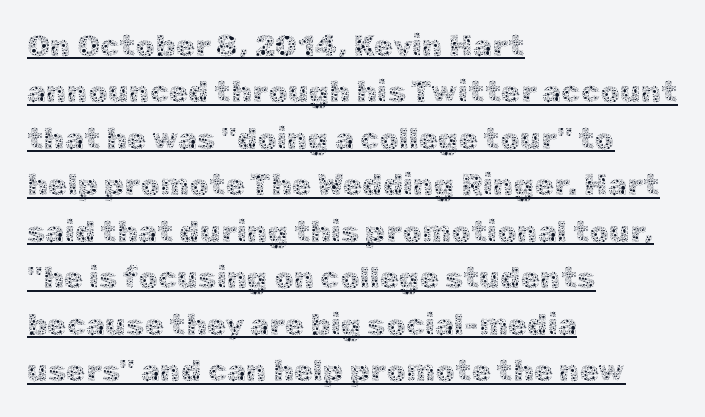
The passage shown is not bold in any degree. Emphasis is given by a line drawn under the lettering. Every stem runs plumb, perpendicular to the baseline. Interline gaps are of average width in this sample.
